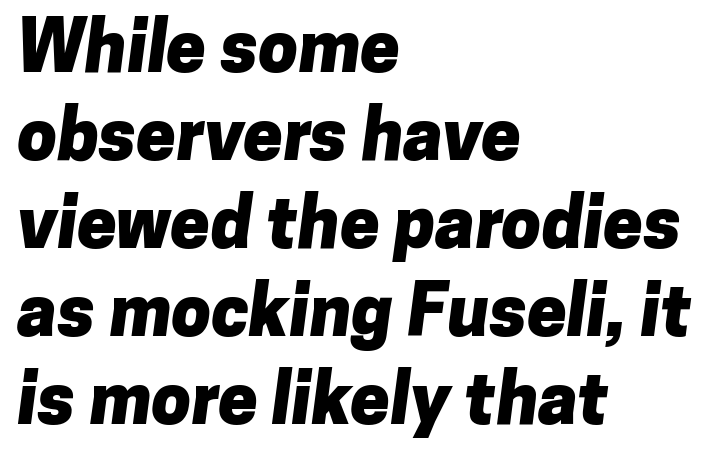
{"serif": "no", "bold": "yes", "weight": "heavy", "width": "normal", "stroke_contrast": "low", "x_height": "medium", "monospaced": "no", "underline": "no", "align": "left", "line_spacing_ratio": 1.24, "letter_spacing": "normal", "letter_spacing_em": 0.0, "glyph_px": 71}
